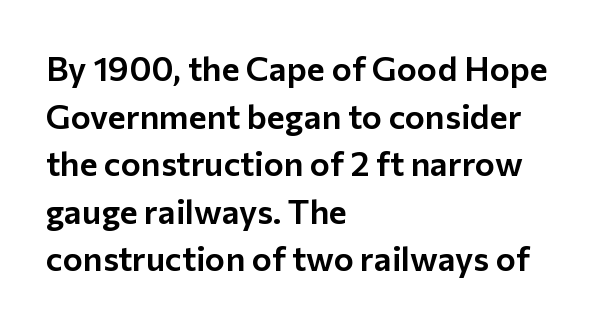
How would I describe the line gaps? Plain and ordinary. Think of a printed novel: that variable character pitch is what you see here. Does the type have serifs? No, each stem ends abruptly. Nobody drew a line under any word here.
